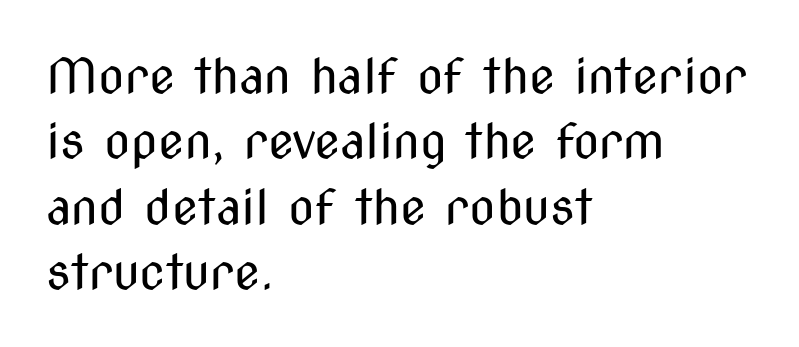
Q: Is the text bold? A: No.
Q: Is the text italic (slanted)? A: No, it is upright.
Q: Is the typeface a serif or a sans-serif typeface? A: Sans-serif.
Q: Is the text underlined? A: No.
Q: How is the paragraph aligned? A: Left-aligned.
Q: Is the spacing between letters normal or unusually wide? A: Normal.
Q: Is the spacing between lines tight, normal or loose? A: Normal.
Q: Width (condensed, normal, or wide)? A: Condensed.
Q: Stroke contrast? A: Medium.
Q: x-height? A: Medium.
Q: Monospaced? A: No.
